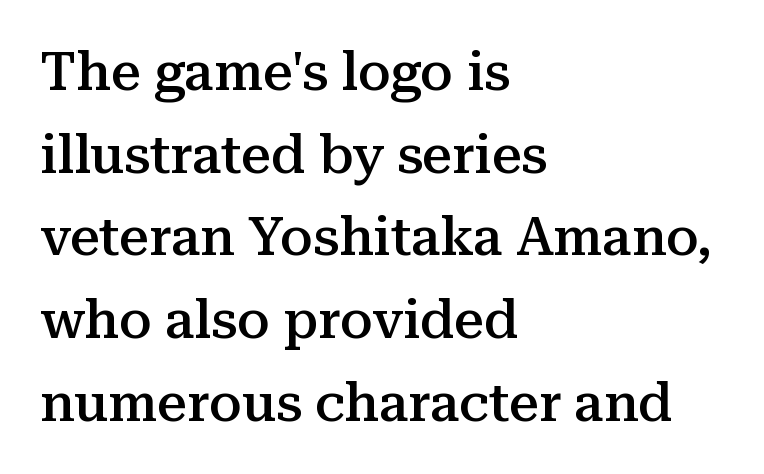
Q: Is the text bold? A: Semi-bold.
Q: Is the text italic (slanted)? A: No, it is upright.
Q: Is the typeface a serif or a sans-serif typeface? A: Serif.
Q: Is the text underlined? A: No.
Q: How is the paragraph aligned? A: Left-aligned.
Q: Is the spacing between letters normal or unusually wide? A: Normal.
Q: Is the spacing between lines tight, normal or loose? A: Normal.
Q: Width (condensed, normal, or wide)? A: Normal.
Q: Stroke contrast? A: Medium.
Q: x-height? A: Medium.
Q: Monospaced? A: No.
